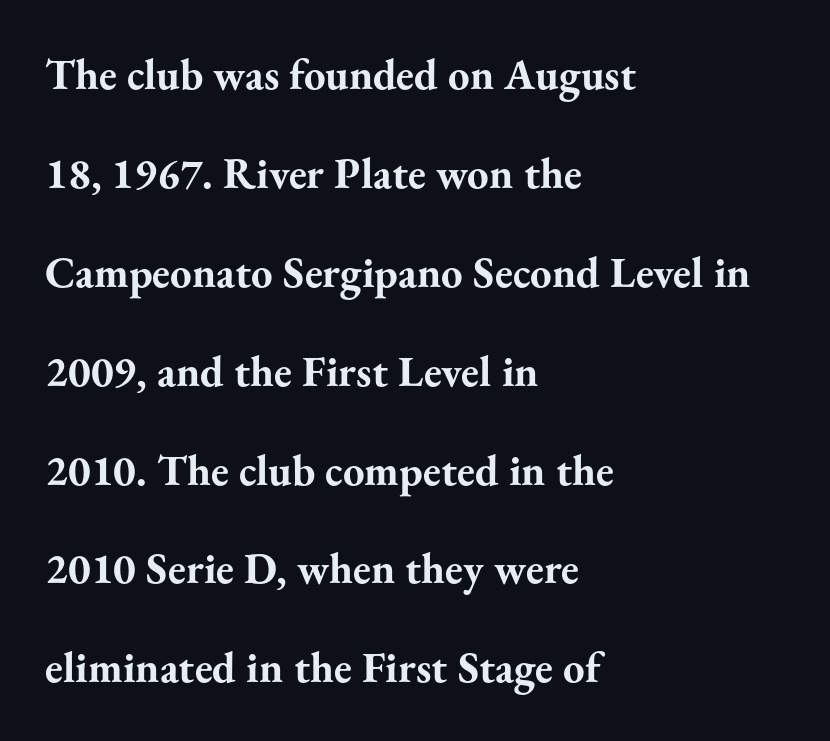
Spacing between characters is what you'd get straight out of the box. How heavy is the stroke? Heavy — this is a bold. Type style note: has serifs. Line beginnings align vertically; line endings do not.
